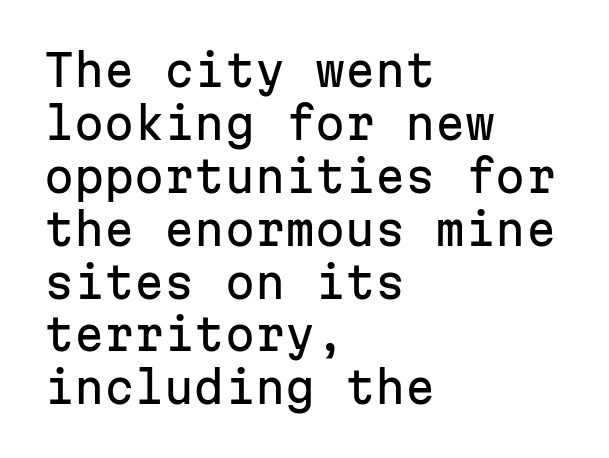
Q: Is the text italic (slanted)? A: No, it is upright.
Q: Is the typeface a serif or a sans-serif typeface? A: Sans-serif.
Q: Is the text underlined? A: No.
Q: How is the paragraph aligned? A: Left-aligned.
Q: Is the spacing between letters normal or unusually wide? A: Normal.
Q: Width (condensed, normal, or wide)? A: Normal.
Q: Stroke contrast? A: Low.
Q: x-height? A: Medium.
Q: Monospaced? A: Yes.
